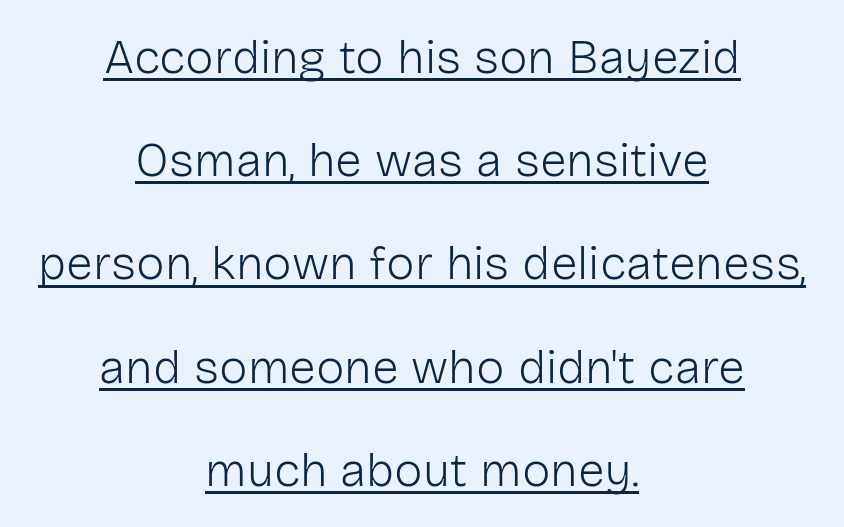
{"serif": "no", "italic": "no", "bold": "no", "weight": "light", "width": "normal", "stroke_contrast": "low", "x_height": "medium", "monospaced": "no", "underline": "yes", "align": "center", "line_spacing": "loose", "line_spacing_ratio": 2.15, "letter_spacing": "normal", "letter_spacing_em": 0.0, "glyph_px": 48}
